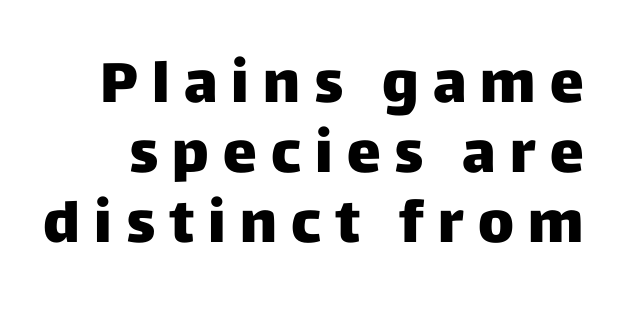
The image shows 57 px heavy sans-serif type, upright; set line spacing 1.23x, unusually wide letter spacing (+0.25 em), not underlined; low stroke contrast and a large x-height.
